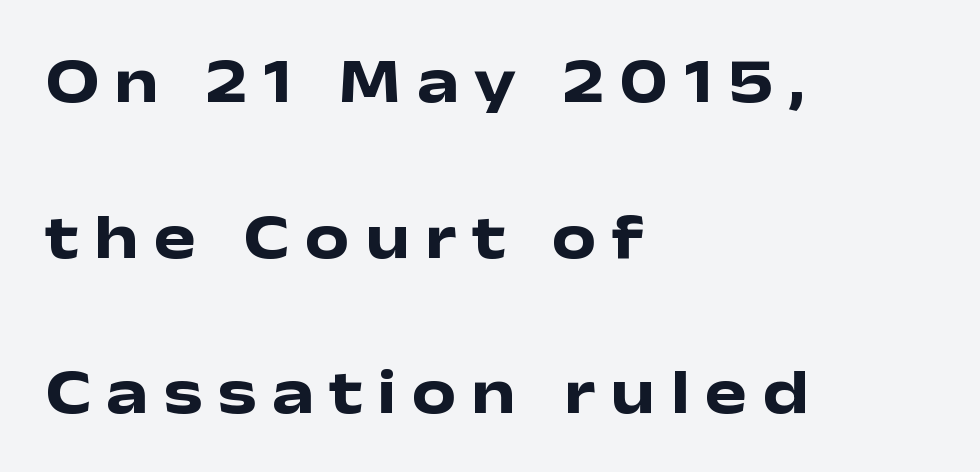
{"serif": "no", "italic": "no", "bold": "yes", "weight": "heavy", "width": "wide", "stroke_contrast": "low", "x_height": "medium", "monospaced": "no", "underline": "no", "align": "left", "line_spacing": "loose", "line_spacing_ratio": 2.47, "letter_spacing": "wide", "letter_spacing_em": 0.24, "glyph_px": 63}
